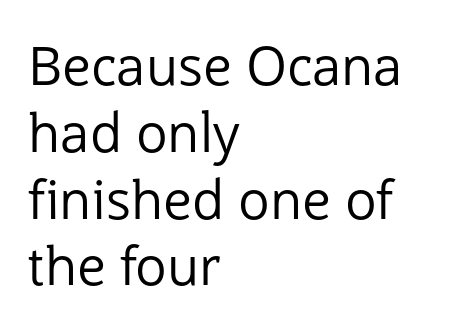
The image shows 53 px regular-weight sans-serif type, upright; set left-aligned, normal line spacing (1.26x), normal letter spacing, not underlined; low stroke contrast and a medium x-height.
